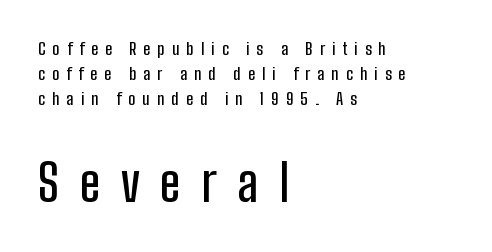
The type family on display is of the sans-serif kind. This sample uses an upright cut, with every glyph sitting square on the baseline. Every row of glyphs begins at an identical x-position on the left. Leading matches the norm, producing a regular column.
